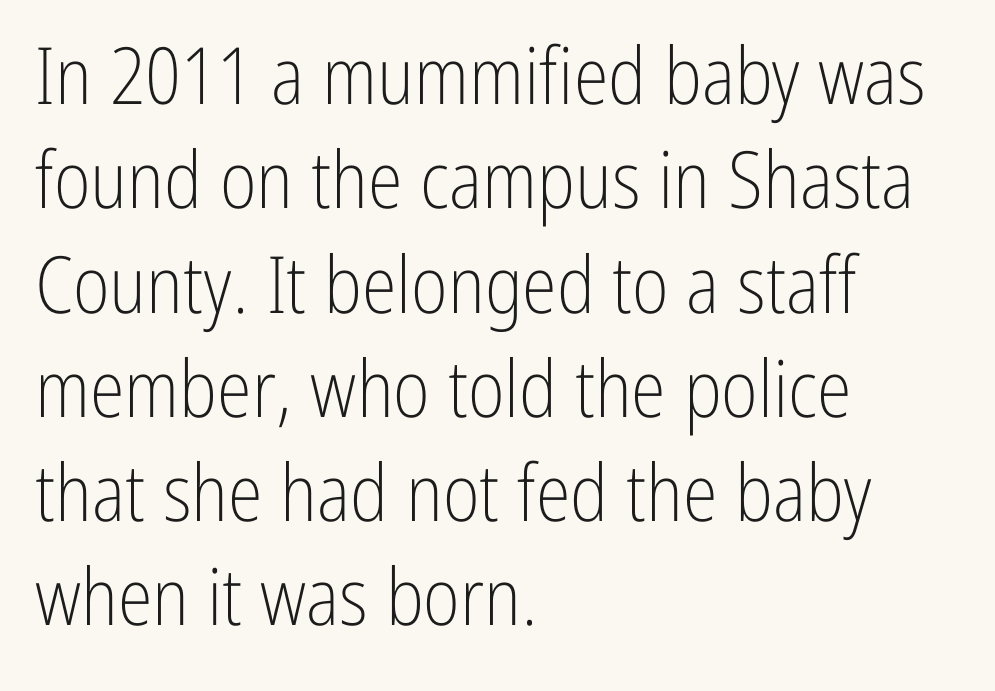
A light-to-regular cut is what we see here. Honestly, the letter spacing is just normal — you wouldn't notice it. Note the varied advance widths — an 'i' is clearly narrower than an 'm'. Nobody drew a line under any word here. Is there any slant? The stems are plumb. The lines sit at an ordinary, default distance from one another.
